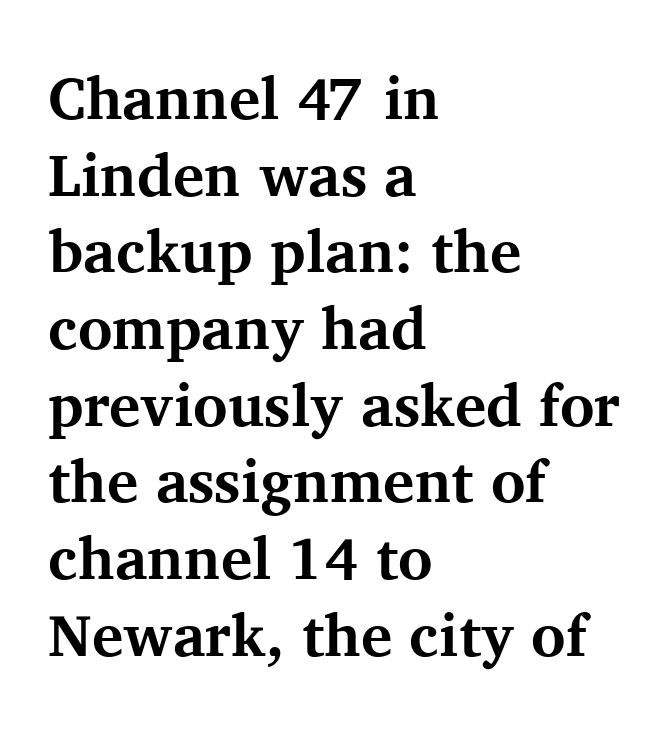
The image shows 59 px bold serif type, upright; set left-aligned, normal line spacing (1.3x), normal letter spacing, not underlined; medium stroke contrast and a medium x-height.
